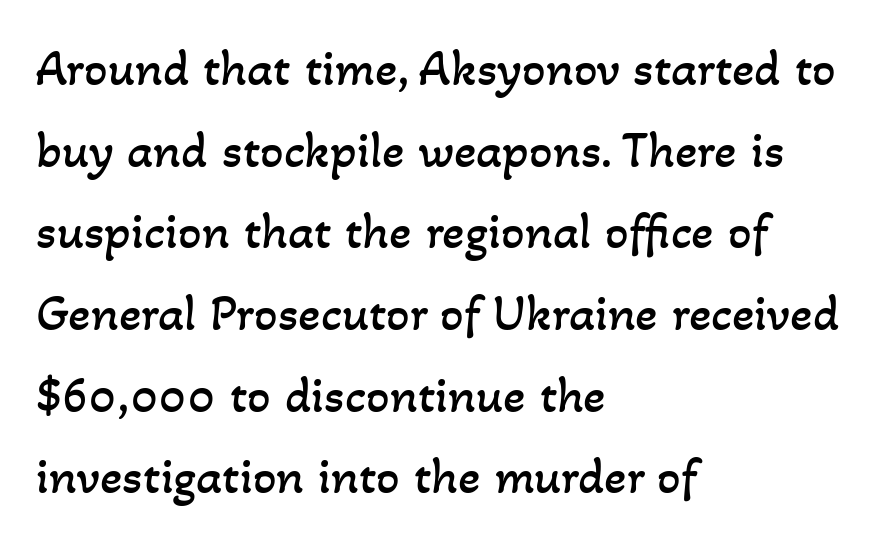
Nobody drew a line under any word here. A typesetter would call this proportional, since set widths differ per character. The leading is moderate, giving the passage an even texture. Words appear dense and cohesive because spacing is normal. Stems here are at most as thick as an everyday book face.
